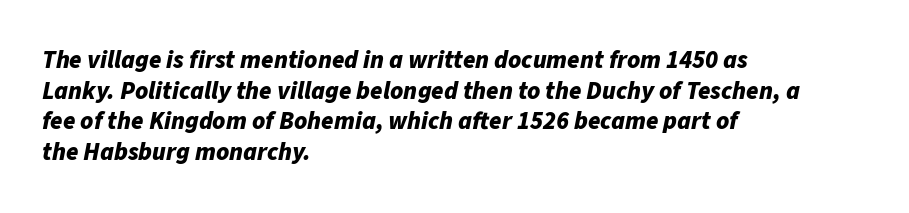
Q: Is the text bold? A: Yes.
Q: Is the text italic (slanted)? A: Yes, it leans right by about 11 degrees.
Q: Is the text underlined? A: No.
Q: How is the paragraph aligned? A: Left-aligned.
Q: Is the spacing between letters normal or unusually wide? A: Normal.
